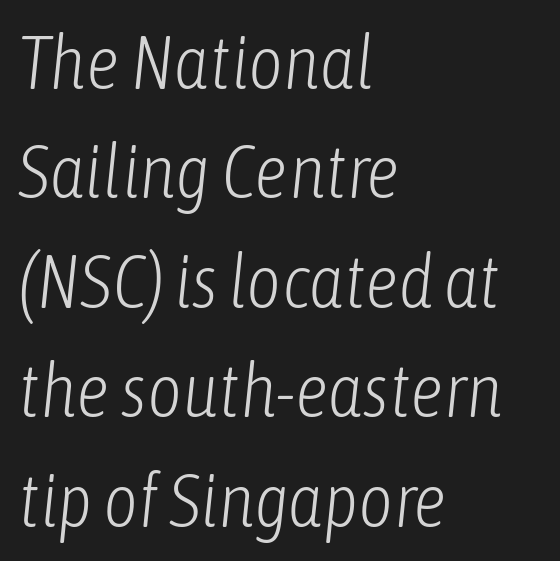
Leading matches the norm, producing a regular column. Is this a fixed-width face? No — the glyphs have proportional, varying widths. If you drew a ruler down the left edge, every line would touch it. The strokes carry an ordinary text weight at most. Check under the words: just untouched page. Caption: standard tracking, unaltered.
